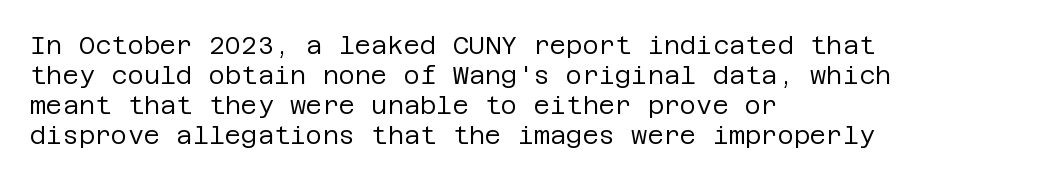
The image shows 25 px text type, upright; set left-aligned, line spacing 1.2x, normal letter spacing, not underlined.
